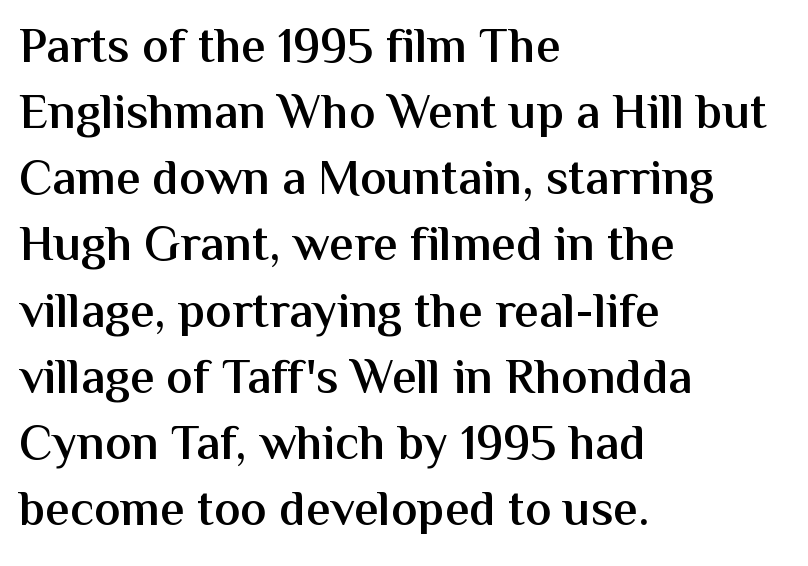
{"serif": "no", "italic": "no", "bold": "semi", "weight": "semibold", "width": "normal", "stroke_contrast": "medium", "x_height": "medium", "monospaced": "no", "underline": "no", "align": "left", "line_spacing": "normal", "line_spacing_ratio": 1.35, "letter_spacing": "normal", "letter_spacing_em": 0.0, "glyph_px": 49}
